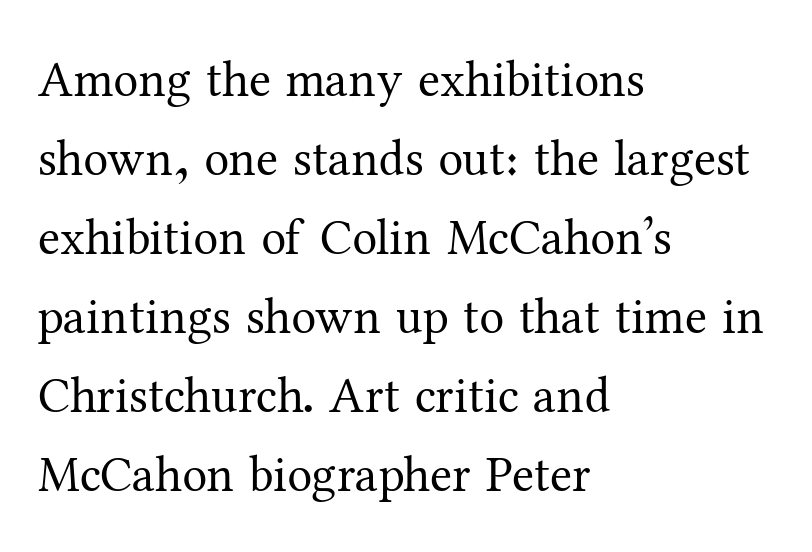
The image shows 50 px regular-weight serif type, upright; set left-aligned, normal line spacing (1.58x), normal letter spacing, not underlined; medium stroke contrast and a medium x-height.
